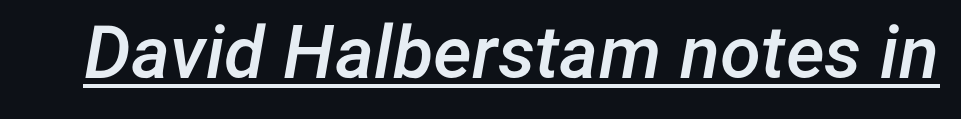
{"italic": "yes", "lean": "right", "slant_degrees": 12, "bold": "semi", "weight": "semibold", "width": "normal", "stroke_contrast": "low", "x_height": "medium", "monospaced": "no", "underline": "yes", "letter_spacing": "normal", "letter_spacing_em": 0.0, "glyph_px": 74}
